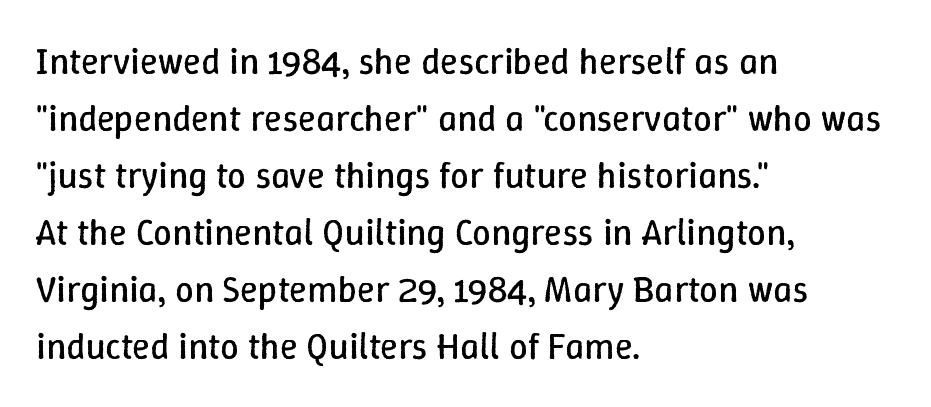
{"italic": "no", "bold": "no", "weight": "regular", "width": "normal", "stroke_contrast": "low", "x_height": "medium", "monospaced": "no", "underline": "no", "align": "left", "line_spacing": "normal", "line_spacing_ratio": 1.54, "letter_spacing": "normal", "letter_spacing_em": 0.0, "glyph_px": 37}
